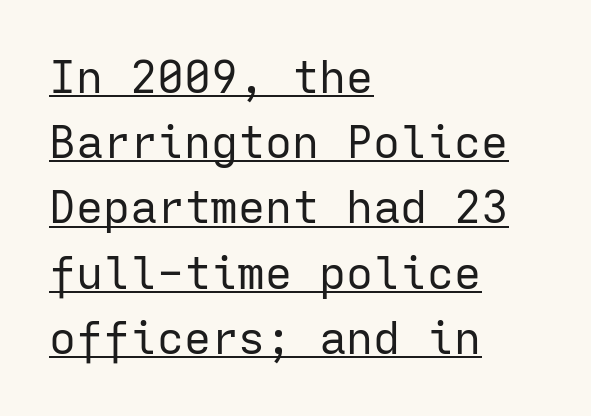
{"serif": "no", "italic": "no", "bold": "no", "weight": "regular", "width": "normal", "stroke_contrast": "low", "x_height": "medium", "monospaced": "yes", "underline": "yes", "align": "left", "line_spacing": "normal", "line_spacing_ratio": 1.45, "letter_spacing": "normal", "letter_spacing_em": 0.0, "glyph_px": 45}
